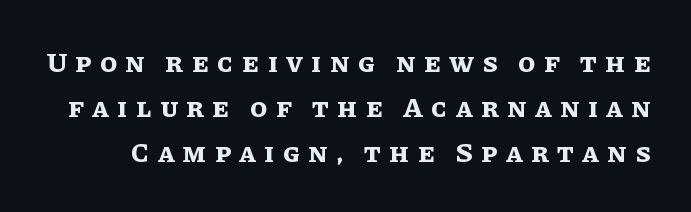
{"italic": "no", "bold": "yes", "weight": "bold", "width": "normal", "stroke_contrast": "low", "x_height": "large", "monospaced": "no", "underline": "no", "line_spacing": "normal", "line_spacing_ratio": 1.61, "letter_spacing": "wide", "letter_spacing_em": 0.3, "glyph_px": 28}
